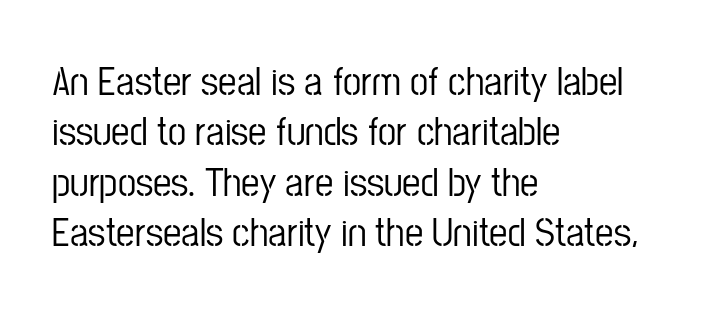
{"serif": "no", "italic": "no", "width": "condensed", "stroke_contrast": "low", "x_height": "medium", "monospaced": "no", "underline": "no", "align": "left", "line_spacing_ratio": 1.23, "letter_spacing": "normal", "letter_spacing_em": 0.0, "glyph_px": 41}
